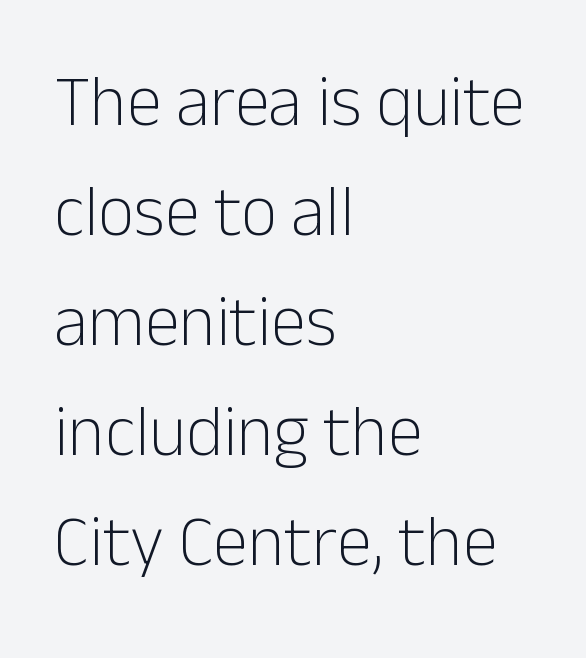
Are there feet on the stems? There aren't — it's a sans. Regular leading. Unbolded letterforms with no extra heft. The area under the type is left untouched. The rendering uses natural spacing where letterforms have individual widths. Here the glyphs are tracked normally, forming tight word shapes.
